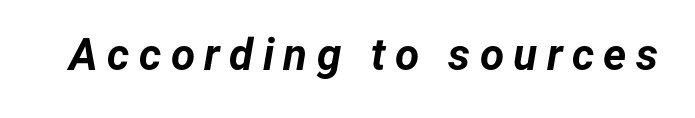
{"italic": "yes", "lean": "right", "slant_degrees": 12, "bold": "yes", "weight": "bold", "width": "normal", "stroke_contrast": "low", "x_height": "medium", "monospaced": "no", "underline": "no", "letter_spacing": "wide", "letter_spacing_em": 0.21, "glyph_px": 44}
